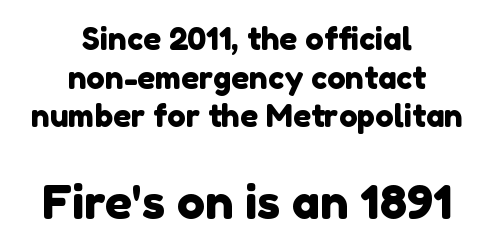
Q: Is the typeface a serif or a sans-serif typeface? A: Sans-serif.
Q: Is the text underlined? A: No.
Q: How is the paragraph aligned? A: Centered.
Q: Is the spacing between letters normal or unusually wide? A: Normal.
Q: Is the spacing between lines tight, normal or loose? A: Normal.
Q: Which block of text is set in a larger size, the first (top) or the second (bottom)? A: The second (bottom) one.
Q: Width (condensed, normal, or wide)? A: Normal.
Q: Stroke contrast? A: Low.
Q: x-height? A: Medium.
Q: Monospaced? A: No.
